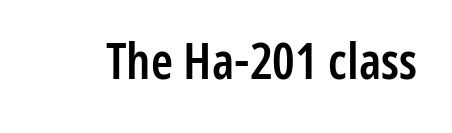
There is no visible air inserted between adjacent glyphs. The sample has been set in demibold, a notch under bold. Quick note: underline off. The rendering uses natural spacing where letterforms have individual widths.
